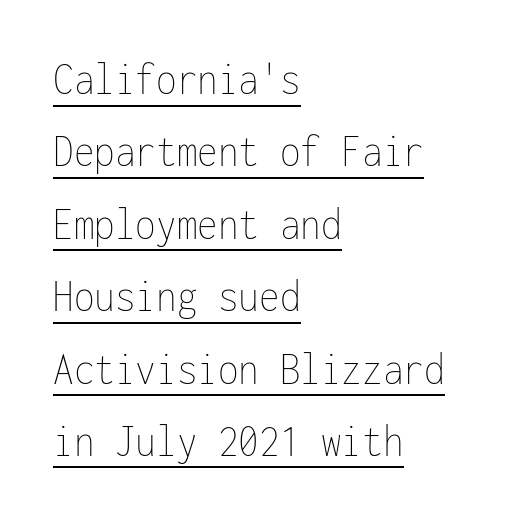
You can see a thin bar hugging the bottom of the glyphs. These lines sit exactly where default settings would place them. Looks like terminal output: every glyph gets an equal slot. Is the type heavy? It reads as light-to-regular instead. Is the letter spacing exaggerated? No — it looks like the ordinary default.
